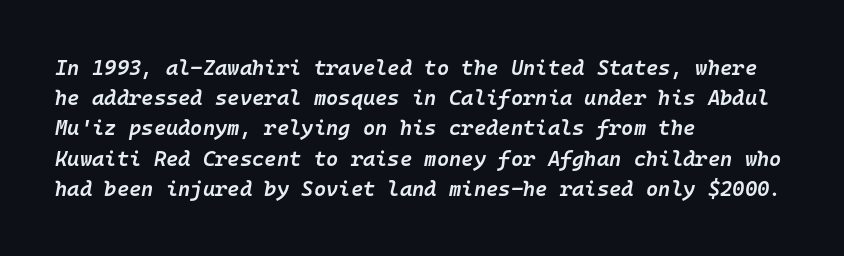
Is there much room between lines? A standard amount, neither cramped nor airy. Style check: oblique. The sample has been set in demibold, a notch under bold. The space directly below the letters is spotless.
